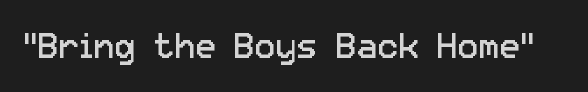
Default kerning and tracking; the words read as compact shapes. The typeface has the unassuming heft of standard copy or less. If you drew a line through each stem, it would be perfectly vertical. The rendering uses natural spacing where letterforms have individual widths.
